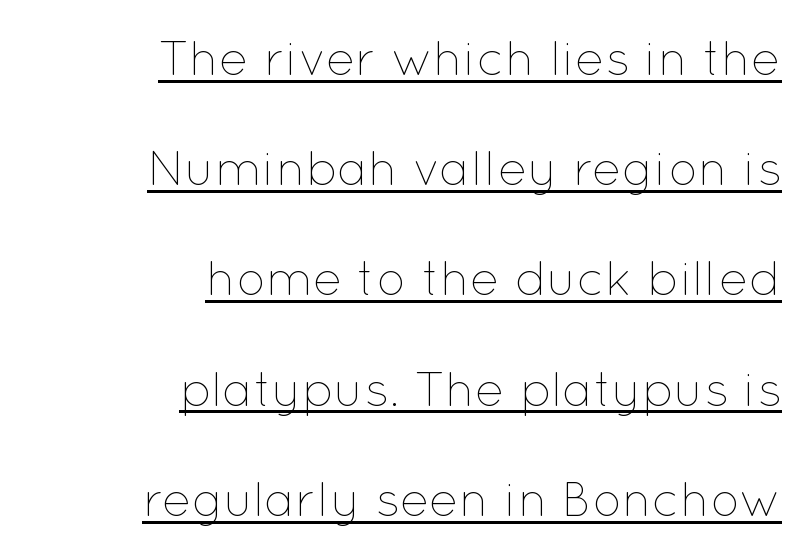
The image shows 49 px thin type, upright; set right-aligned, loose line spacing (2.25x), normal letter spacing, underlined; low stroke contrast and a medium x-height.
